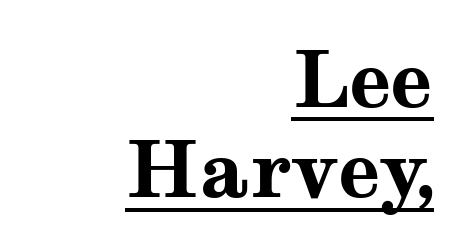
The image shows 78 px bold, wide serif type, upright; set right-aligned, line spacing 1.16x, normal letter spacing, underlined; medium stroke contrast and a medium x-height.
